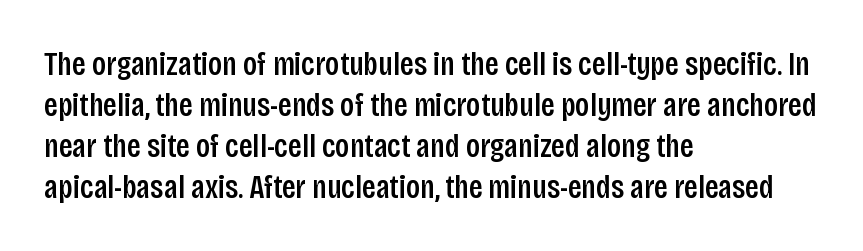
Q: Is the text italic (slanted)? A: No, it is upright.
Q: Is the typeface a serif or a sans-serif typeface? A: Sans-serif.
Q: Is the text underlined? A: No.
Q: How is the paragraph aligned? A: Left-aligned.
Q: Is the spacing between letters normal or unusually wide? A: Normal.
Q: Width (condensed, normal, or wide)? A: Condensed.
Q: Stroke contrast? A: Low.
Q: x-height? A: Large.
Q: Monospaced? A: No.
